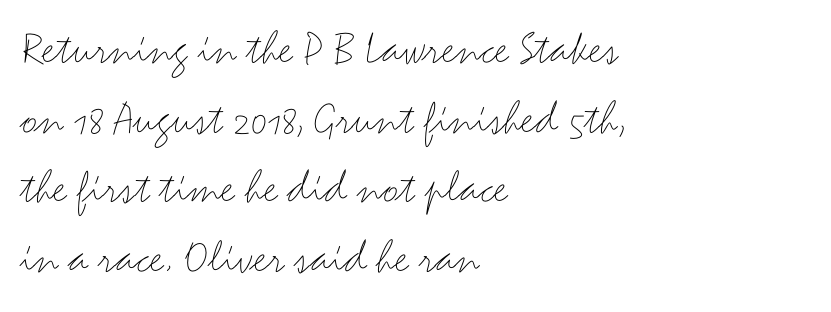
Visually the block forms a straight wall on the left and a jagged coastline on the right. Letters have the restrained weight of plain body copy at most. The letters sit at their default tracking, neither squeezed nor spread. Clear beneath every line of the passage. This block has exactly the height ordinary leading produces.
